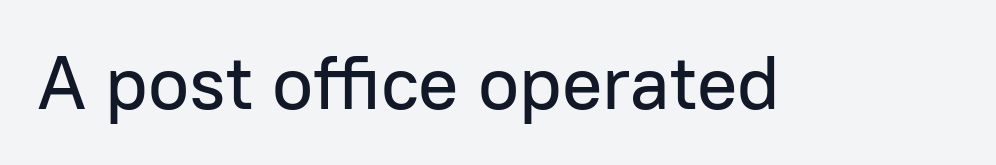
The image shows 75 px sans-serif type, upright; set normal letter spacing, not underlined; low stroke contrast and a medium x-height.
